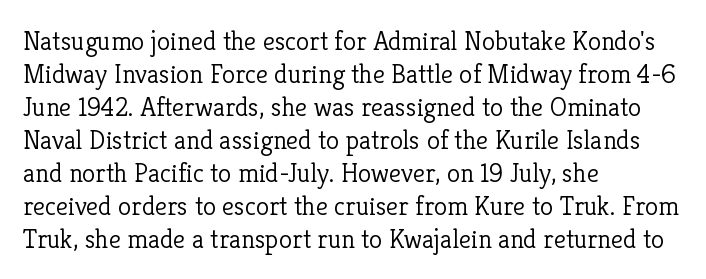
Q: Is the text bold? A: No.
Q: Is the text italic (slanted)? A: No, it is upright.
Q: Is the text underlined? A: No.
Q: How is the paragraph aligned? A: Left-aligned.
Q: Is the spacing between letters normal or unusually wide? A: Normal.
